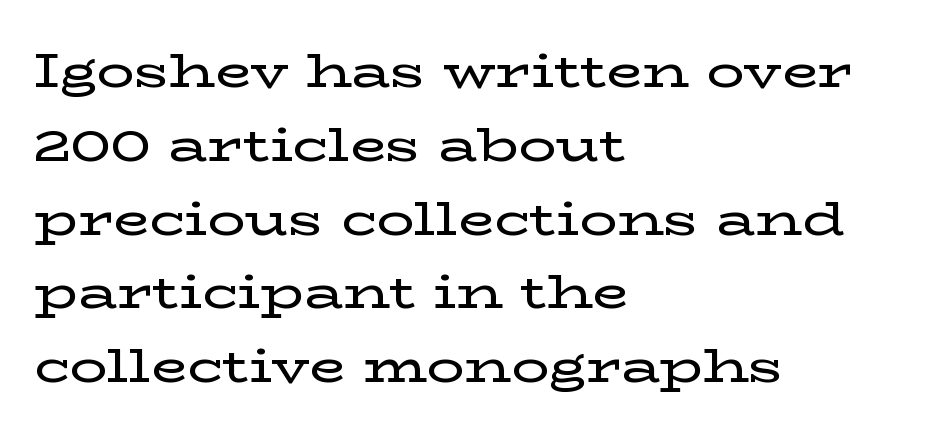
Q: Is the text italic (slanted)? A: No, it is upright.
Q: Is the typeface a serif or a sans-serif typeface? A: Serif.
Q: Is the text underlined? A: No.
Q: How is the paragraph aligned? A: Left-aligned.
Q: Is the spacing between letters normal or unusually wide? A: Normal.
Q: Is the spacing between lines tight, normal or loose? A: Normal.
Q: Width (condensed, normal, or wide)? A: Wide.
Q: Stroke contrast? A: Low.
Q: x-height? A: Medium.
Q: Monospaced? A: No.
